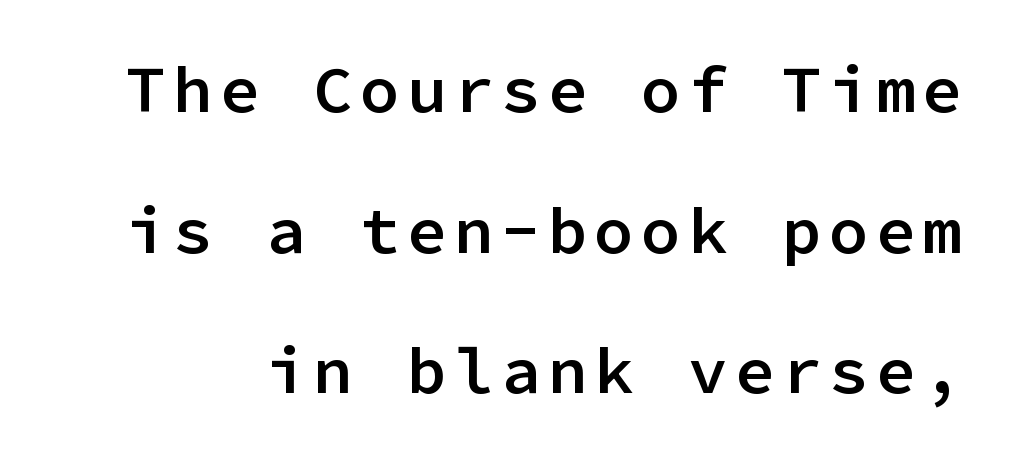
{"serif": "no", "italic": "no", "bold": "semi", "weight": "semibold", "width": "normal", "stroke_contrast": "low", "x_height": "medium", "monospaced": "yes", "underline": "no", "line_spacing": "loose", "line_spacing_ratio": 2.13, "glyph_px": 66}
